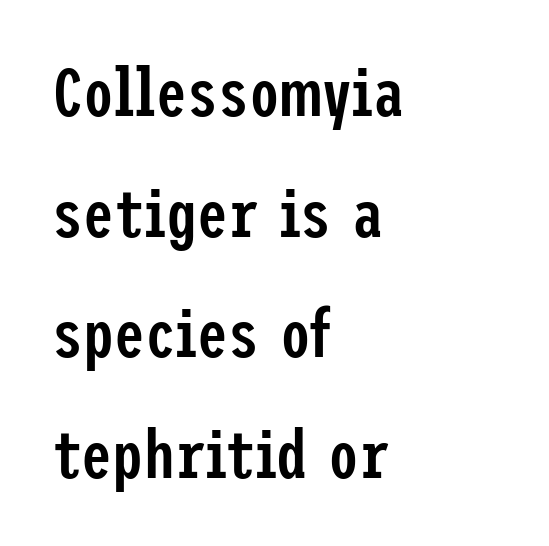
On the weight axis this lands at semibold, roughly 600. Plain, unruled lines of type. Look at the tracking — it's just the regular setting, nothing added. One-word summary of the alignment: left. The text was rendered using a sans face with plain stroke endings.
